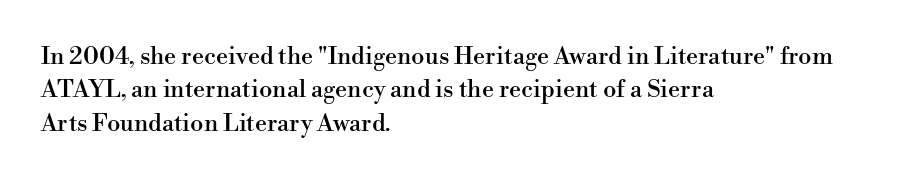
Style check: upright. Bare-footed words on every line. The passage shown has conventional tracking throughout. If you measured baseline to baseline, you'd find a middling distance. A student would call this left alignment; a typographer would say flush left, rag right.
